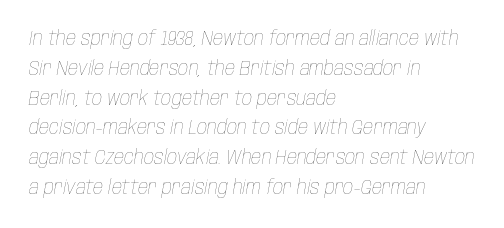
Has an underline been added? It has not. Honestly, the row spacing looks completely unremarkable. There's an unmistakable incline to the writing here. The letterforms sit at book weight or below. Line starts are locked; line ends wander.
